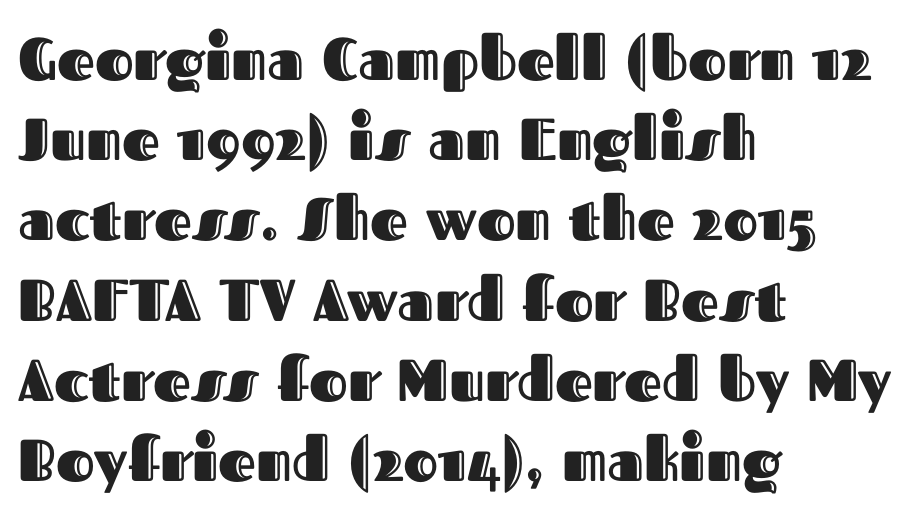
When letters stand straight like this, we call the style roman or upright. This sample has the flowing, uneven cadence of proportional lettering. Honestly, the row spacing looks completely unremarkable. The line texture is even and compact thanks to regular tracking. All the whitespace from short lines collects on the right. Plain, unruled lines of type.
